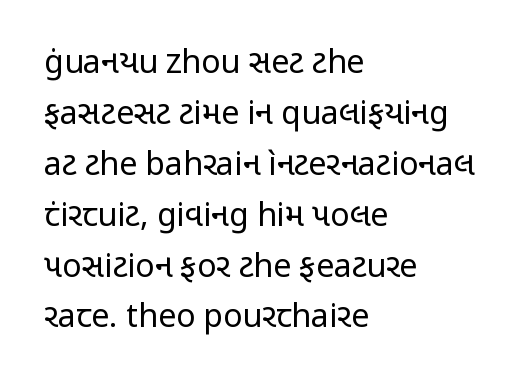
{"serif": "no", "italic": "no", "bold": "no", "weight": "regular", "width": "condensed", "stroke_contrast": "low", "x_height": "medium", "monospaced": "no", "underline": "no", "align": "left", "line_spacing": "normal", "line_spacing_ratio": 1.59, "letter_spacing": "normal", "letter_spacing_em": 0.0, "glyph_px": 32}
